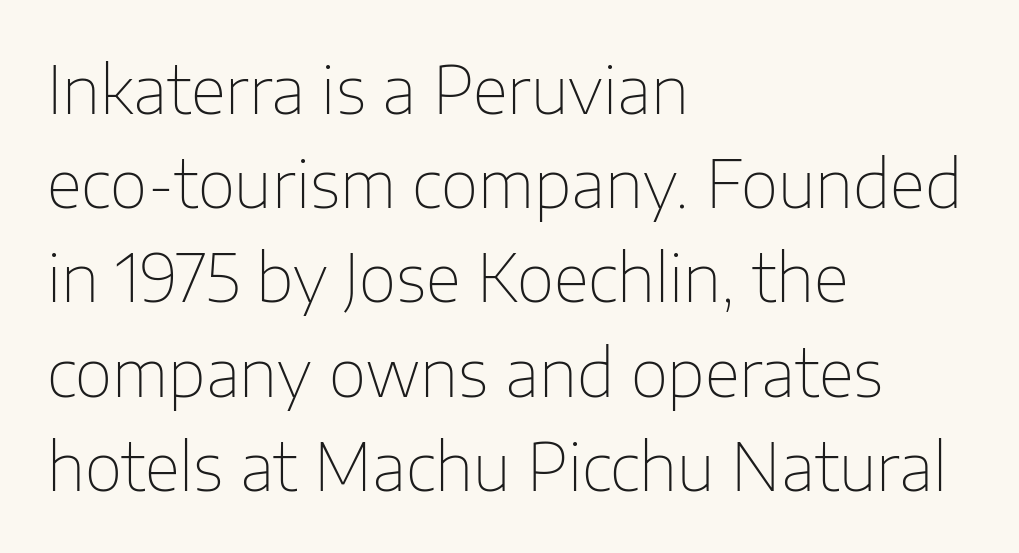
Q: Is the text bold? A: No.
Q: Is the text italic (slanted)? A: No, it is upright.
Q: Is the typeface a serif or a sans-serif typeface? A: Sans-serif.
Q: Is the text underlined? A: No.
Q: How is the paragraph aligned? A: Left-aligned.
Q: Is the spacing between letters normal or unusually wide? A: Normal.
Q: Is the spacing between lines tight, normal or loose? A: Normal.
Q: Width (condensed, normal, or wide)? A: Normal.
Q: Stroke contrast? A: Low.
Q: x-height? A: Medium.
Q: Monospaced? A: No.
